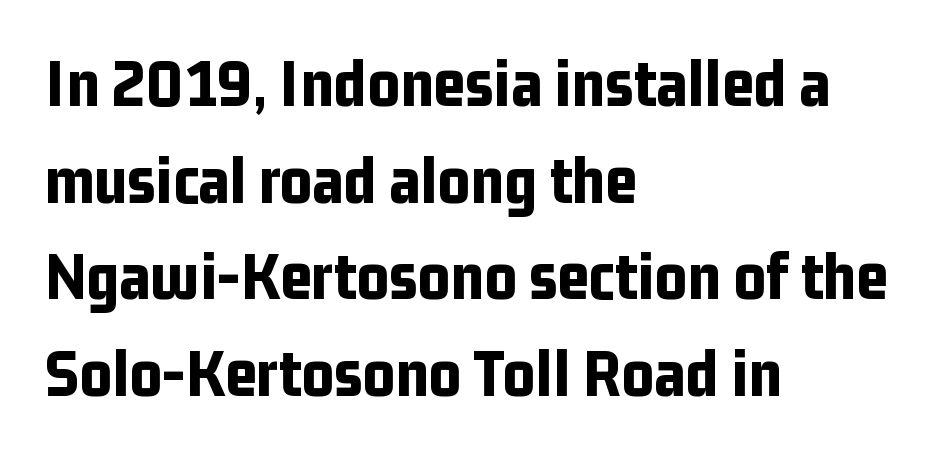
The image shows 69 px bold, condensed sans-serif type, upright; set left-aligned, normal line spacing (1.4x), normal letter spacing, not underlined; low stroke contrast and a medium x-height.
